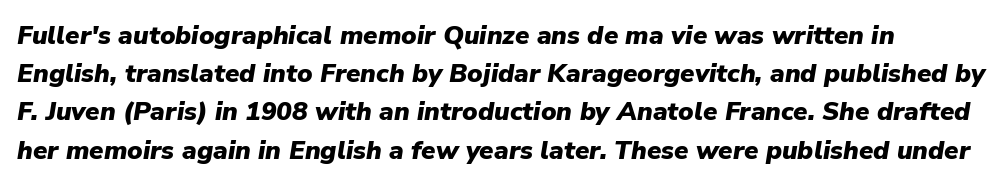
The image shows 26 px bold type, italic (leaning right); set normal line spacing (1.47x), normal letter spacing, not underlined.
